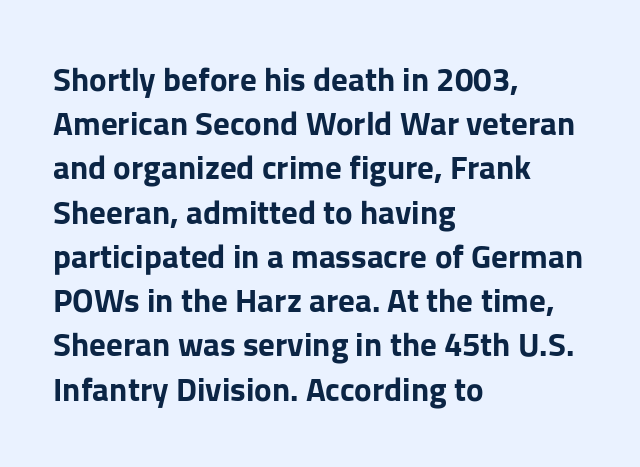
The image shows 33 px bold sans-serif type, upright; set left-aligned, normal line spacing (1.34x), normal letter spacing, not underlined; low stroke contrast and a medium x-height.
